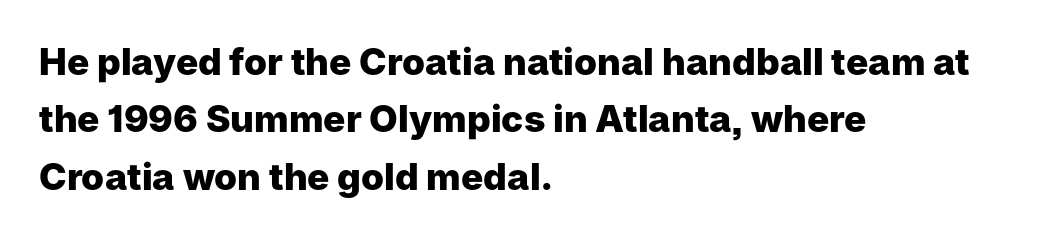
Q: Is the text bold? A: Yes.
Q: Is the text italic (slanted)? A: No, it is upright.
Q: Is the typeface a serif or a sans-serif typeface? A: Sans-serif.
Q: Is the text underlined? A: No.
Q: How is the paragraph aligned? A: Left-aligned.
Q: Is the spacing between letters normal or unusually wide? A: Normal.
Q: Is the spacing between lines tight, normal or loose? A: Normal.
Q: Width (condensed, normal, or wide)? A: Normal.
Q: Stroke contrast? A: Low.
Q: x-height? A: Medium.
Q: Monospaced? A: No.
